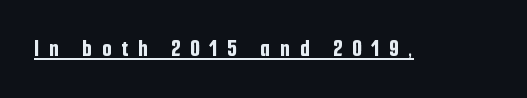
A rule runs beneath these lines of type. In terms of weight, the rendering is a true, heavy bold. The axis of the letterforms is exactly vertical. Inter-character spacing is expanded well beyond the font's built-in metrics.
